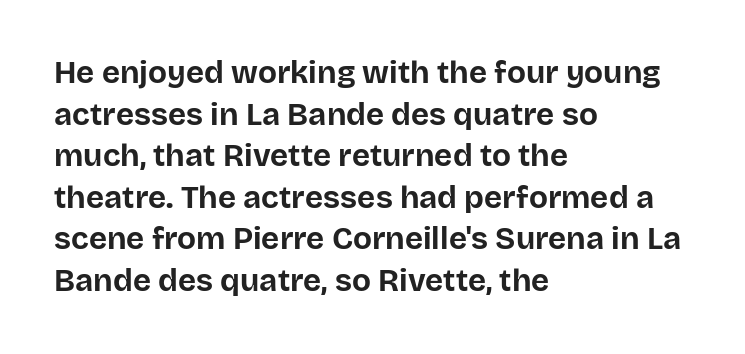
The image shows 31 px bold sans-serif type, upright; set left-aligned, normal line spacing (1.34x), normal letter spacing, not underlined; low stroke contrast and a large x-height.
